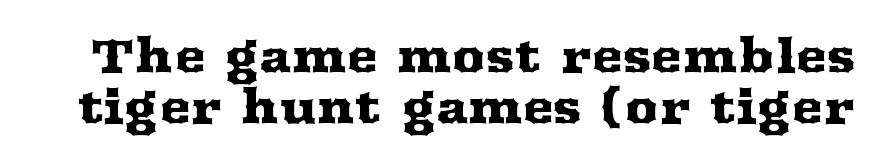
Q: Is the text italic (slanted)? A: No, it is upright.
Q: Is the typeface a serif or a sans-serif typeface? A: Serif.
Q: Is the text underlined? A: No.
Q: Is the spacing between letters normal or unusually wide? A: Normal.
Q: Is the spacing between lines tight, normal or loose? A: Tight.
Q: Width (condensed, normal, or wide)? A: Wide.
Q: Stroke contrast? A: Medium.
Q: x-height? A: Medium.
Q: Monospaced? A: No.
